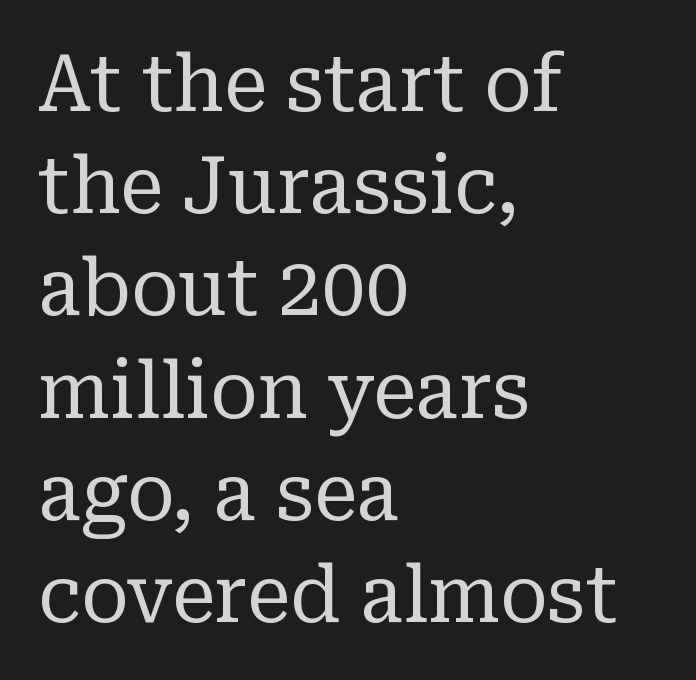
The image shows 78 px regular-weight serif type, upright; set left-aligned, normal line spacing (1.31x), normal letter spacing, not underlined; low stroke contrast and a medium x-height.
